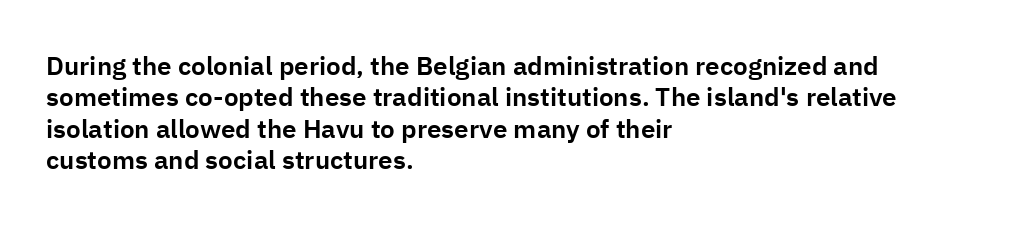
The image shows 26 px text type, upright; set left-aligned, line spacing 1.21x, normal letter spacing, not underlined.
